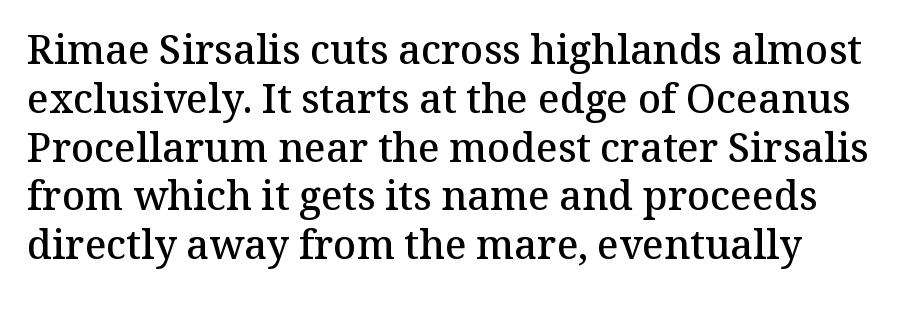
{"serif": "yes", "italic": "no", "bold": "semi", "weight": "semibold", "width": "normal", "stroke_contrast": "medium", "x_height": "medium", "monospaced": "no", "underline": "no", "align": "left", "line_spacing_ratio": 1.22, "letter_spacing": "normal", "letter_spacing_em": 0.0, "glyph_px": 40}
